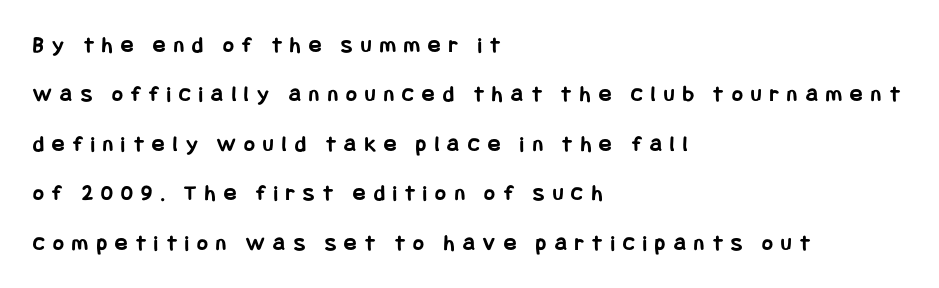
{"italic": "no", "bold": "yes", "underline": "no", "align": "left", "line_spacing": "loose", "line_spacing_ratio": 2.15, "letter_spacing": "wide", "letter_spacing_em": 0.37, "glyph_px": 23}
